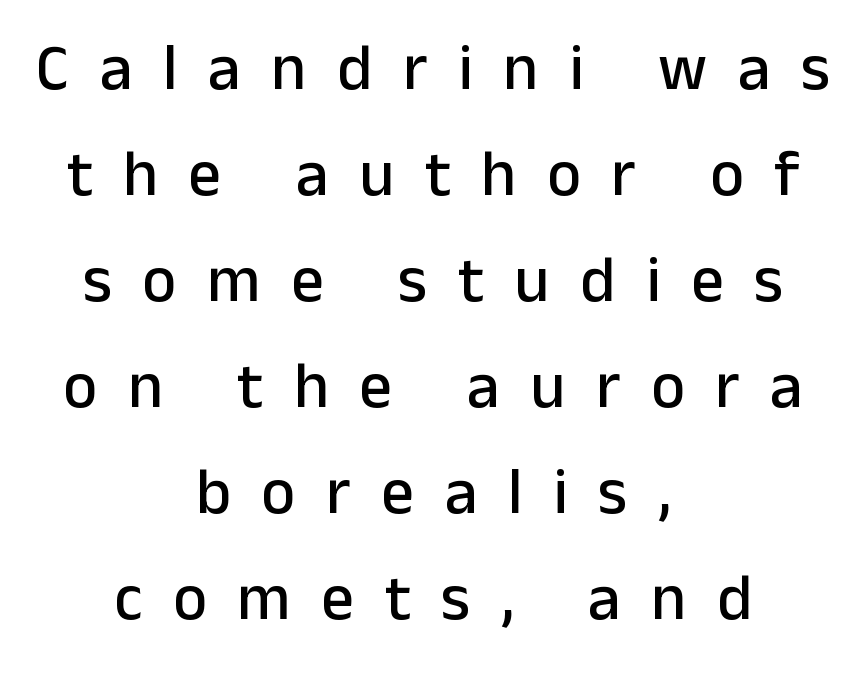
Where is the straight margin? There isn't one; the lines are centered. The face used here is proportionally spaced, like ordinary book or web type. Posture: vertical. No word sits above an underline. A typesetter would call this leading conventional body-copy spacing.
